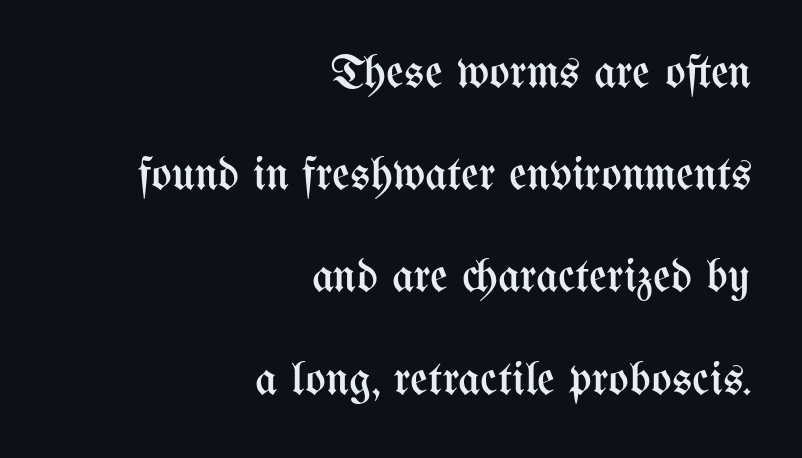
{"italic": "no", "bold": "no", "weight": "regular", "width": "condensed", "stroke_contrast": "medium", "x_height": "medium", "monospaced": "no", "underline": "no", "align": "right", "line_spacing": "loose", "line_spacing_ratio": 2.13, "letter_spacing": "normal", "letter_spacing_em": 0.0, "glyph_px": 48}
